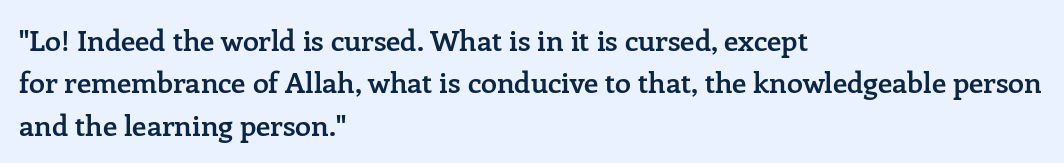
{"serif": "yes", "italic": "no", "bold": "semi", "weight": "semibold", "width": "normal", "stroke_contrast": "low", "x_height": "medium", "monospaced": "no", "underline": "no", "align": "left", "line_spacing": "normal", "line_spacing_ratio": 1.46, "letter_spacing": "normal", "letter_spacing_em": 0.0, "glyph_px": 29}
